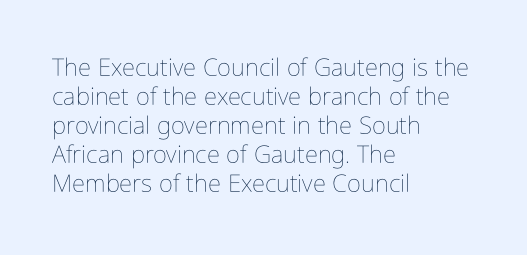
The image shows 24 px text type, upright; set left-aligned, line spacing 1.21x, normal letter spacing, not underlined.
